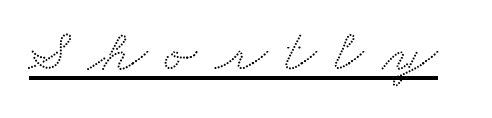
{"serif": "yes", "width": "wide", "stroke_contrast": "medium", "x_height": "small", "monospaced": "no", "underline": "yes", "letter_spacing": "wide", "letter_spacing_em": 0.3, "glyph_px": 60}
